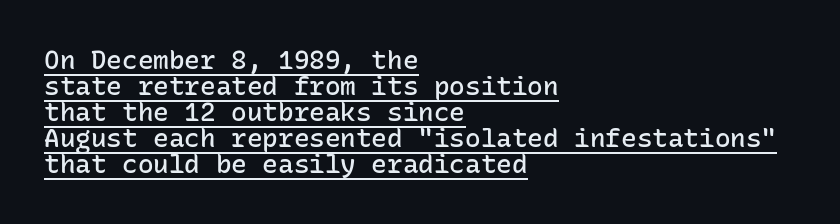
Q: Is the text bold? A: Semi-bold.
Q: Is the text italic (slanted)? A: No, it is upright.
Q: Is the text underlined? A: Yes.
Q: How is the paragraph aligned? A: Left-aligned.
Q: Is the spacing between letters normal or unusually wide? A: Normal.
Q: Is the spacing between lines tight, normal or loose? A: Tight.
